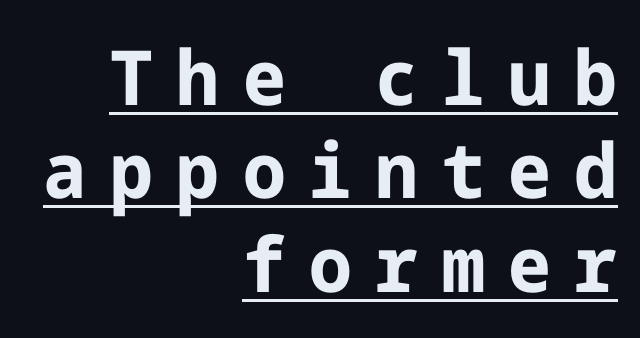
{"serif": "no", "italic": "no", "bold": "yes", "weight": "bold", "width": "normal", "stroke_contrast": "low", "x_height": "medium", "underline": "yes", "align": "right", "line_spacing_ratio": 1.23, "letter_spacing": "wide", "letter_spacing_em": 0.31, "glyph_px": 76}
